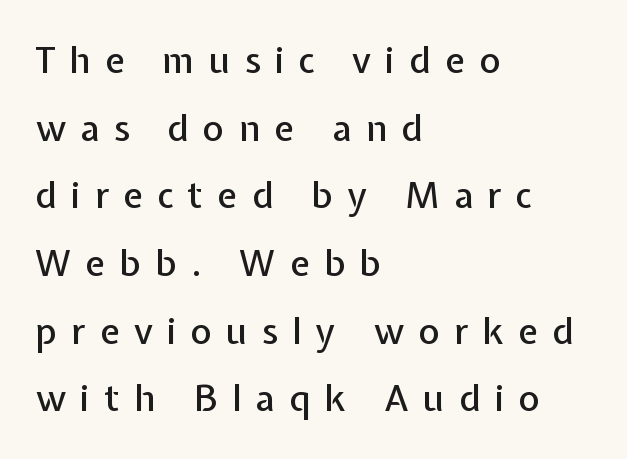
The image shows 36 px sans-serif type, upright; set left-aligned, line spacing 1.88x, unusually wide letter spacing (+0.4 em), not underlined; low stroke contrast and a medium x-height.
